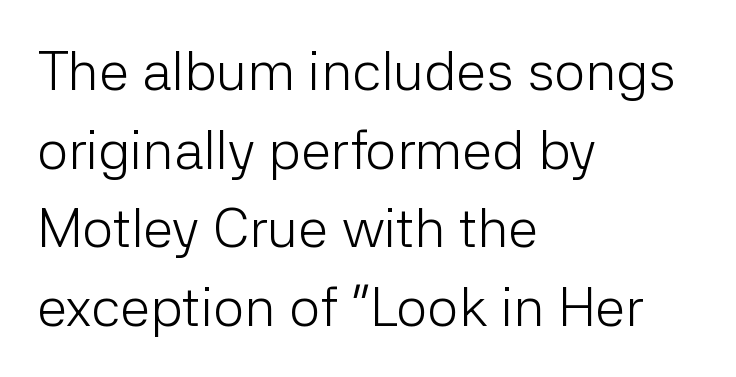
Q: Is the text bold? A: No.
Q: Is the text italic (slanted)? A: No, it is upright.
Q: Is the typeface a serif or a sans-serif typeface? A: Sans-serif.
Q: Is the text underlined? A: No.
Q: How is the paragraph aligned? A: Left-aligned.
Q: Is the spacing between letters normal or unusually wide? A: Normal.
Q: Is the spacing between lines tight, normal or loose? A: Normal.
Q: Width (condensed, normal, or wide)? A: Normal.
Q: Stroke contrast? A: Low.
Q: x-height? A: Medium.
Q: Monospaced? A: No.
